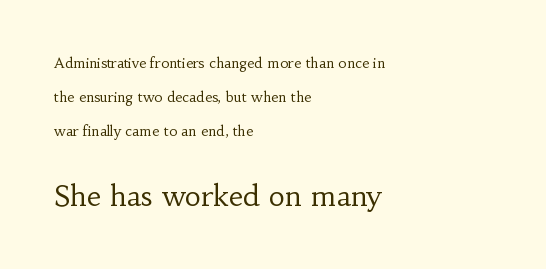
{"serif": "yes", "italic": "no", "bold": "no", "weight": "regular", "width": "normal", "stroke_contrast": "low", "x_height": "small", "monospaced": "no", "underline": "no", "align": "left", "line_spacing": "loose", "line_spacing_ratio": 2.42, "letter_spacing": "normal", "letter_spacing_em": 0.0, "larger_block": "second", "size_ratio": 2.0, "glyph_px": 28}
